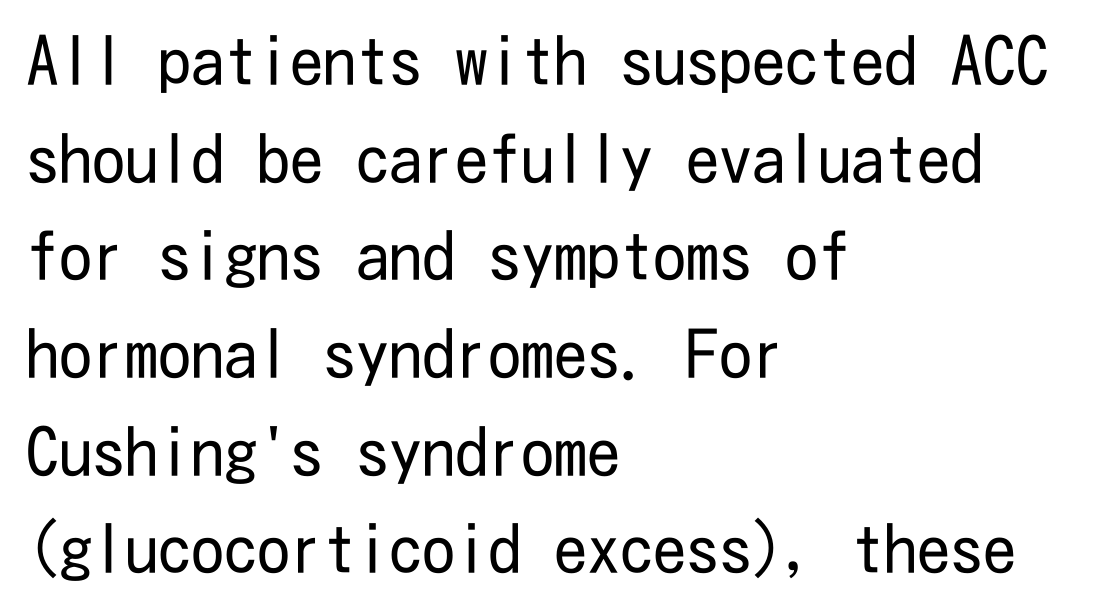
The image shows 66 px regular-weight, condensed sans-serif type, upright; set left-aligned, normal line spacing (1.48x), normal letter spacing, not underlined; low stroke contrast and a medium x-height.
